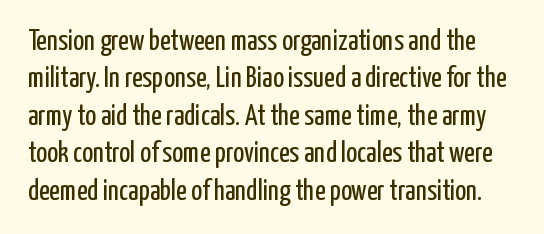
Regarding leading, the lines here are spaced in the standard way. Honestly, there is no underline to notice here at all. To sum up the face: it is a sans, with no serifs. Look at the tracking — it's just the regular setting, nothing added. Proportional: the letters do not fall into vertical columns. Ascenders rise straight up at ninety degrees.
